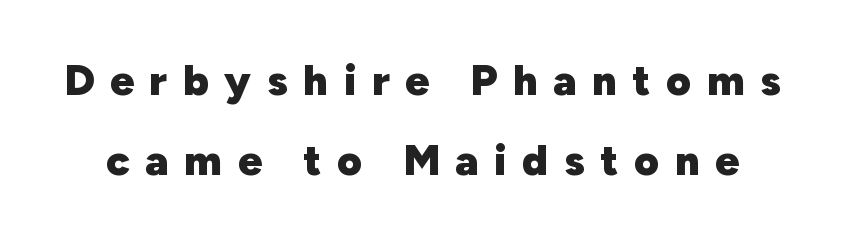
{"serif": "no", "italic": "no", "bold": "yes", "weight": "heavy", "width": "normal", "stroke_contrast": "low", "x_height": "medium", "monospaced": "no", "underline": "no", "line_spacing_ratio": 1.87, "letter_spacing": "wide", "letter_spacing_em": 0.36, "glyph_px": 43}
